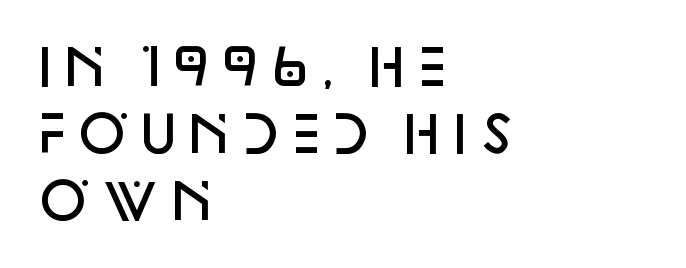
{"serif": "no", "italic": "no", "bold": "semi", "weight": "semibold", "width": "normal", "stroke_contrast": "low", "x_height": "large", "monospaced": "no", "underline": "no", "align": "left", "line_spacing": "normal", "line_spacing_ratio": 1.37, "letter_spacing": "normal", "letter_spacing_em": 0.0, "glyph_px": 49}
